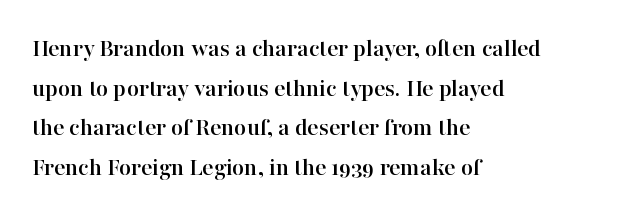
{"italic": "no", "underline": "no", "align": "left", "line_spacing": "normal", "line_spacing_ratio": 1.52, "letter_spacing": "normal", "letter_spacing_em": 0.0, "glyph_px": 26}
